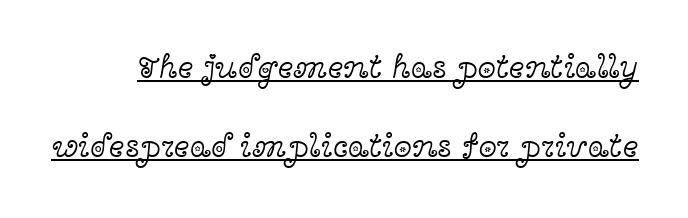
Q: Is the text bold? A: No.
Q: Is the text italic (slanted)? A: Yes.
Q: Is the typeface a serif or a sans-serif typeface? A: Serif.
Q: Is the text underlined? A: Yes.
Q: Is the spacing between letters normal or unusually wide? A: Normal.
Q: Is the spacing between lines tight, normal or loose? A: Loose.
Q: Width (condensed, normal, or wide)? A: Wide.
Q: x-height? A: Medium.
Q: Monospaced? A: No.
